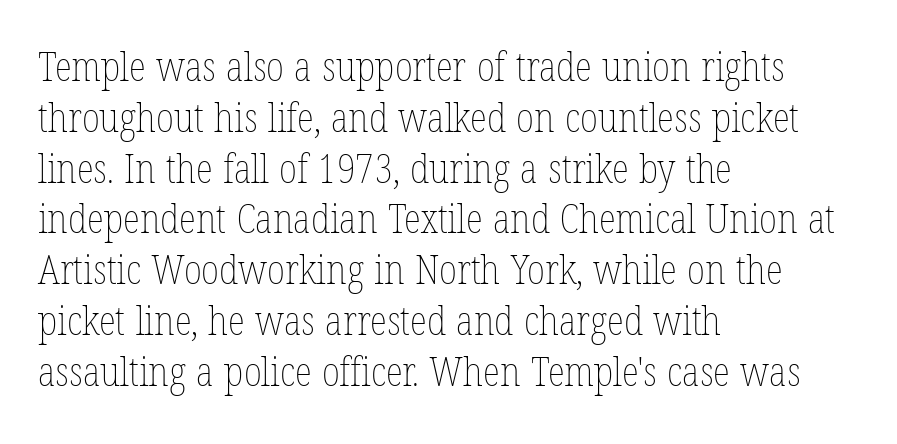
The image shows 40 px thin, condensed type, upright; set left-aligned, normal line spacing (1.27x), normal letter spacing, not underlined; low stroke contrast and a medium x-height.
